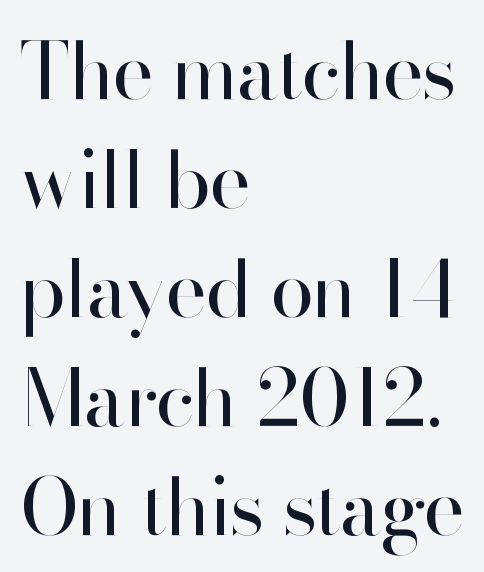
Q: Is the text bold? A: No.
Q: Is the text italic (slanted)? A: No, it is upright.
Q: Is the typeface a serif or a sans-serif typeface? A: Sans-serif.
Q: Is the text underlined? A: No.
Q: How is the paragraph aligned? A: Left-aligned.
Q: Is the spacing between letters normal or unusually wide? A: Normal.
Q: Is the spacing between lines tight, normal or loose? A: Normal.
Q: Width (condensed, normal, or wide)? A: Normal.
Q: Stroke contrast? A: High.
Q: x-height? A: Small.
Q: Monospaced? A: No.
